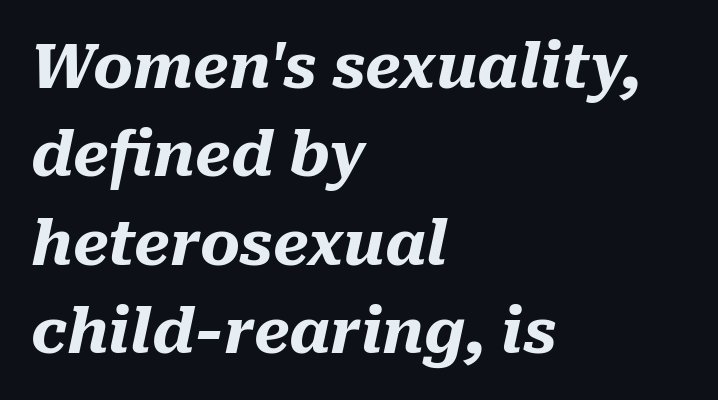
Q: Is the text bold? A: Yes.
Q: Is the text italic (slanted)? A: Yes, it leans right by about 10 degrees.
Q: Is the text underlined? A: No.
Q: How is the paragraph aligned? A: Left-aligned.
Q: Is the spacing between letters normal or unusually wide? A: Normal.
Q: Is the spacing between lines tight, normal or loose? A: Normal.
Q: Width (condensed, normal, or wide)? A: Normal.
Q: Stroke contrast? A: Medium.
Q: x-height? A: Medium.
Q: Monospaced? A: No.
